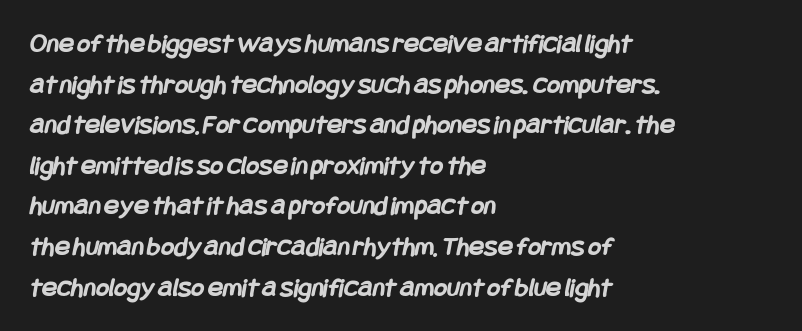
The image shows 28 px semibold, condensed sans-serif type; set left-aligned, normal line spacing (1.45x), normal letter spacing, not underlined; low stroke contrast and a large x-height.
